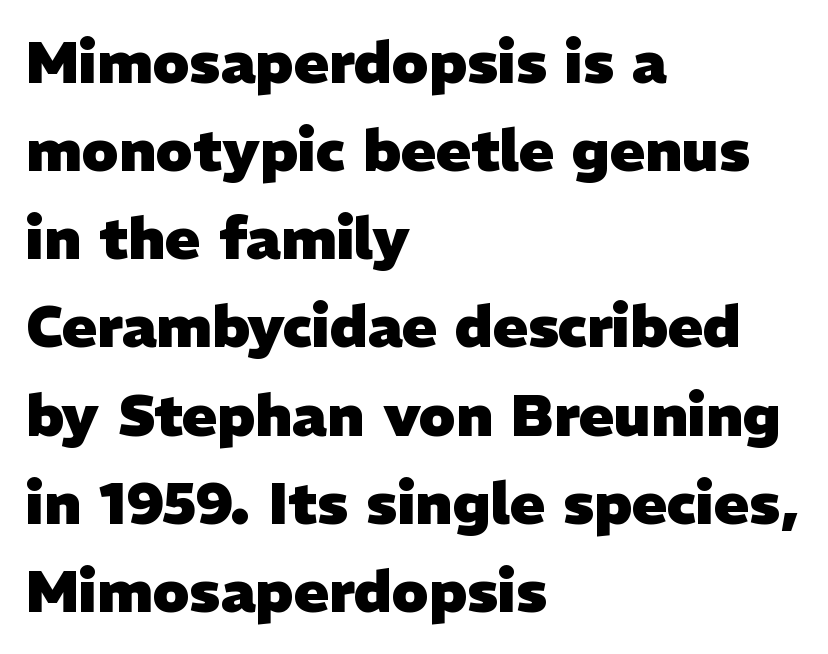
The image shows 58 px heavy sans-serif type; set left-aligned, normal line spacing (1.52x), normal letter spacing, not underlined; low stroke contrast and a medium x-height.
